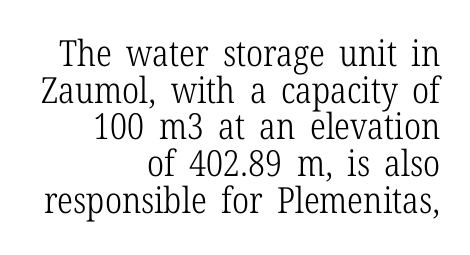
Letterform terminals end in serifs throughout the passage. Is this a fixed-width face? No — the glyphs have proportional, varying widths. Caption: multi-line text, flush right, ragged left. Only glyphs here, with clear space below each row.
